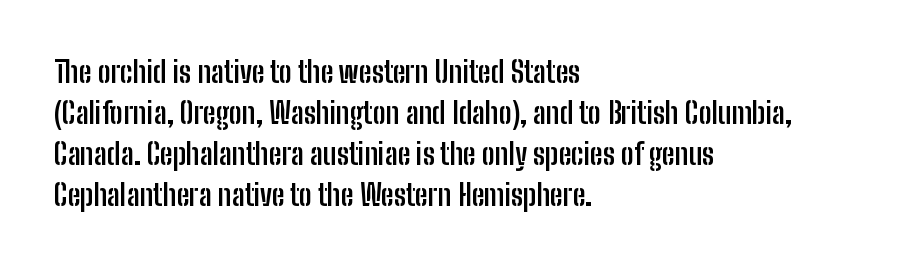
Q: Is the text bold? A: Yes.
Q: Is the text italic (slanted)? A: No, it is upright.
Q: Is the typeface a serif or a sans-serif typeface? A: Sans-serif.
Q: Is the text underlined? A: No.
Q: How is the paragraph aligned? A: Left-aligned.
Q: Is the spacing between letters normal or unusually wide? A: Normal.
Q: Is the spacing between lines tight, normal or loose? A: Normal.
Q: Width (condensed, normal, or wide)? A: Condensed.
Q: Stroke contrast? A: Low.
Q: x-height? A: Medium.
Q: Monospaced? A: No.
